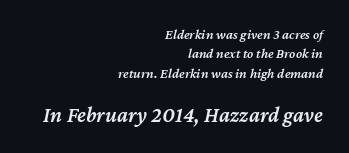
The image shows 22 px text type, italic (leaning right); set right-aligned, normal line spacing (1.39x), normal letter spacing, not underlined; the second (bottom) block is 1.57x larger.
